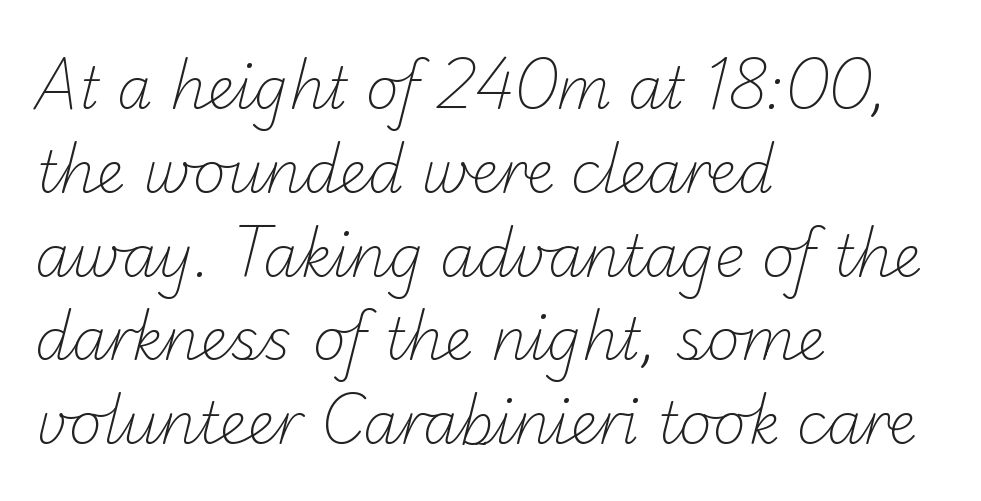
The rag falls on the right side of this text block. Just letters on the line, the space beneath them empty. The type is set solid horizontally, with unmodified tracking. The rendering shows plain stroke endings on the letterforms — a sans-serif design.
